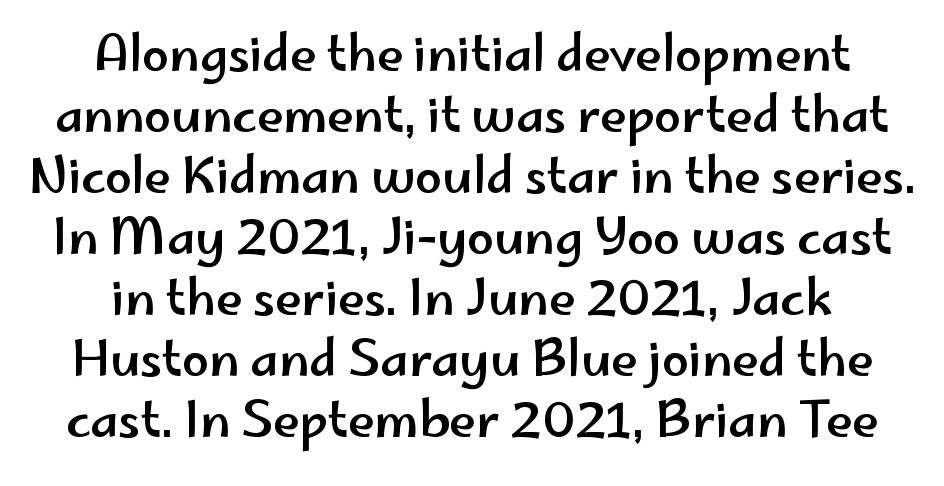
{"serif": "no", "italic": "no", "width": "wide", "stroke_contrast": "low", "x_height": "small", "monospaced": "no", "underline": "no", "align": "center", "line_spacing": "normal", "line_spacing_ratio": 1.27, "letter_spacing": "normal", "letter_spacing_em": 0.0, "glyph_px": 48}
